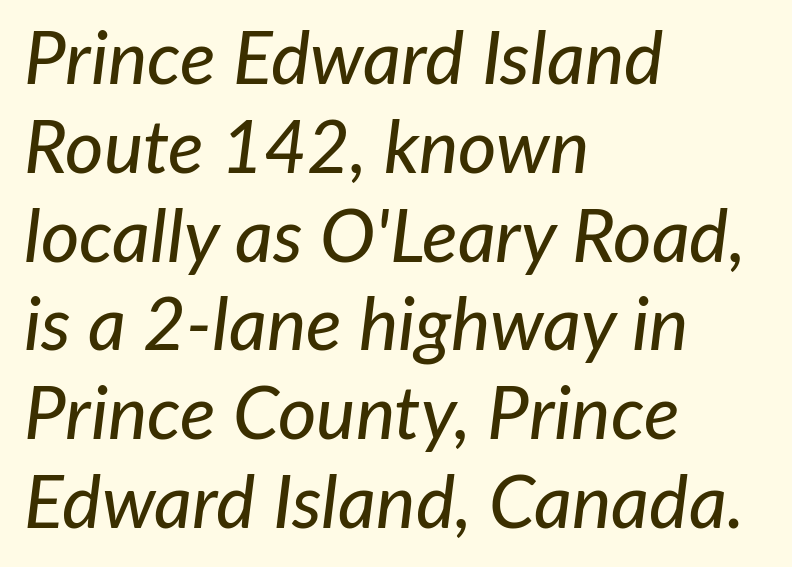
These lines keep a tight, regular rhythm from letter to letter. Is this a fixed-width face? No — the glyphs have proportional, varying widths. It's the slanting kind of type. Anything drawn beneath the words? Only blank space. Every row of glyphs begins at an identical x-position on the left.
